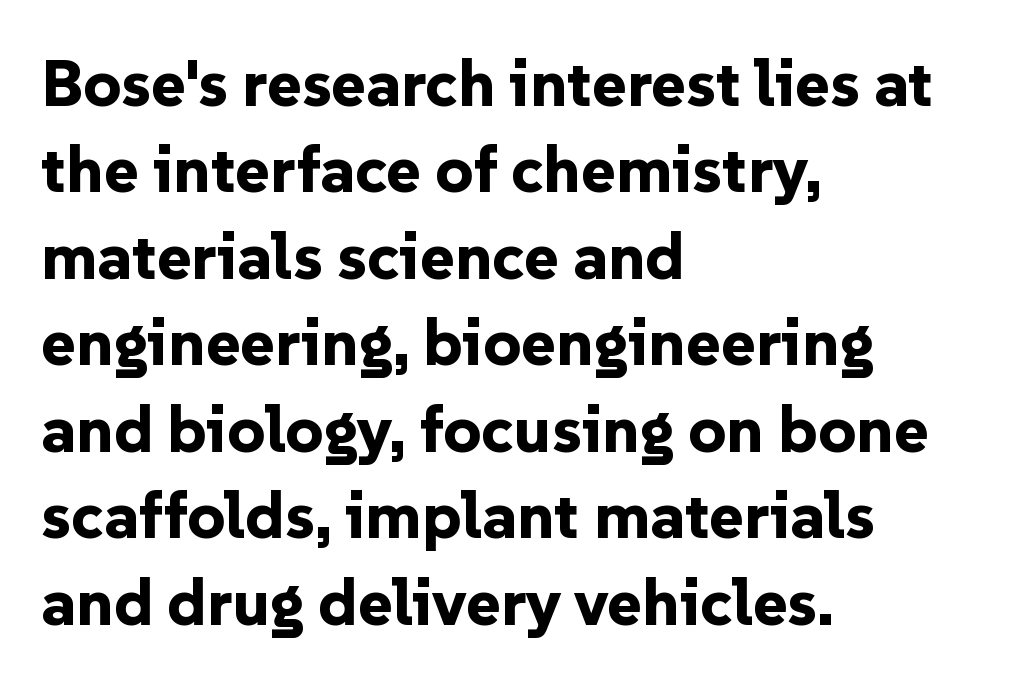
{"serif": "no", "italic": "no", "bold": "yes", "weight": "bold", "width": "normal", "stroke_contrast": "low", "x_height": "medium", "monospaced": "no", "underline": "no", "align": "left", "line_spacing": "normal", "line_spacing_ratio": 1.31, "letter_spacing": "normal", "letter_spacing_em": 0.0, "glyph_px": 66}
